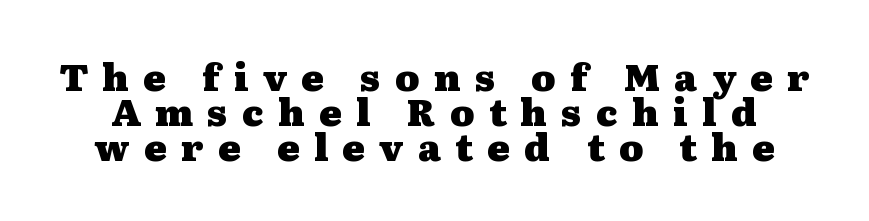
The image shows 37 px heavy, wide serif type, upright; set tight line spacing (0.95x), unusually wide letter spacing (+0.39 em), not underlined; medium stroke contrast and a medium x-height.
